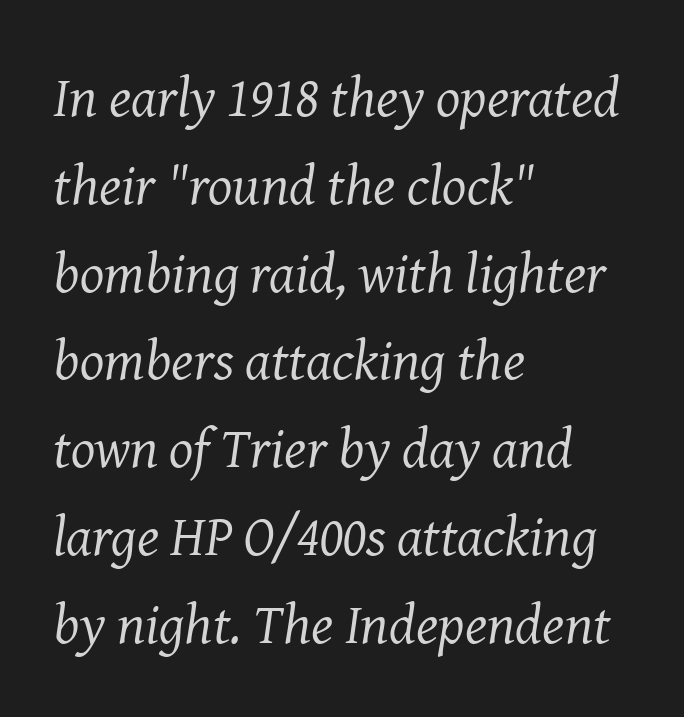
Q: Is the text bold? A: No.
Q: Is the text italic (slanted)? A: Yes, it leans right by about 8 degrees.
Q: Is the typeface a serif or a sans-serif typeface? A: Serif.
Q: Is the text underlined? A: No.
Q: How is the paragraph aligned? A: Left-aligned.
Q: Is the spacing between letters normal or unusually wide? A: Normal.
Q: Is the spacing between lines tight, normal or loose? A: Normal.
Q: Width (condensed, normal, or wide)? A: Normal.
Q: Stroke contrast? A: Medium.
Q: x-height? A: Medium.
Q: Monospaced? A: No.
